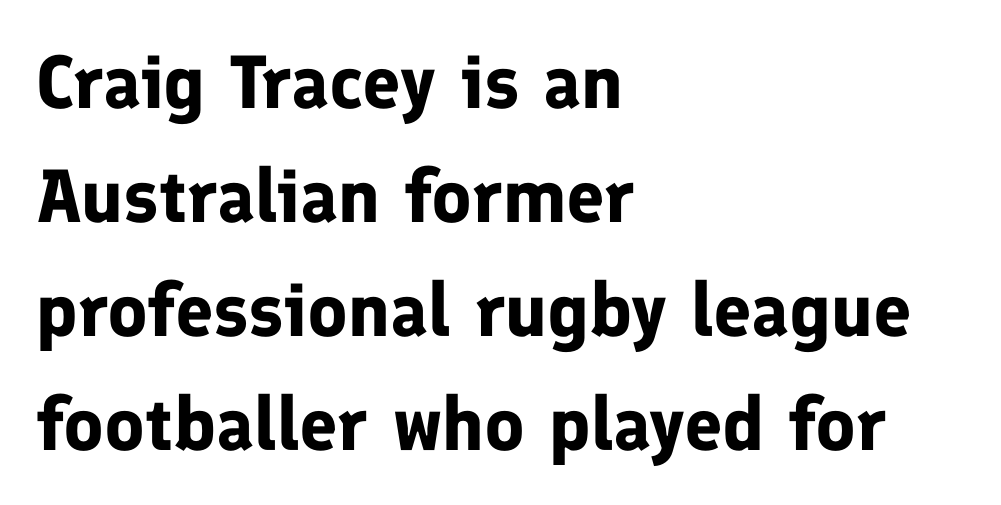
{"serif": "no", "italic": "no", "bold": "yes", "weight": "bold", "width": "normal", "stroke_contrast": "low", "x_height": "medium", "monospaced": "no", "underline": "no", "align": "left", "line_spacing": "normal", "line_spacing_ratio": 1.52, "letter_spacing": "normal", "letter_spacing_em": 0.0, "glyph_px": 75}
